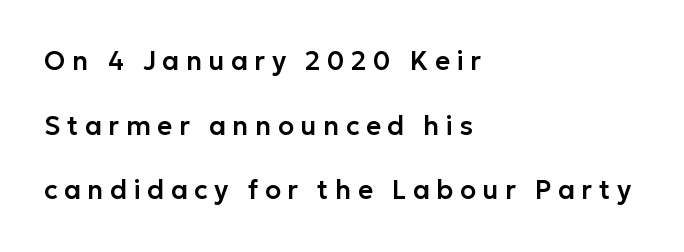
{"italic": "no", "underline": "no", "align": "left", "line_spacing": "loose", "line_spacing_ratio": 2.49, "letter_spacing": "wide", "letter_spacing_em": 0.25, "glyph_px": 26}
